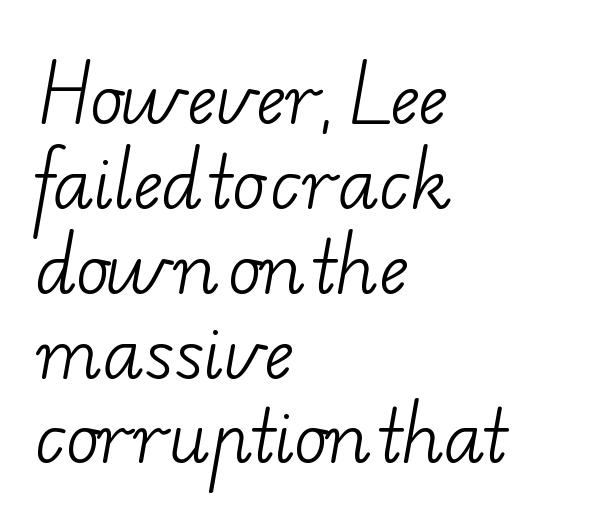
{"serif": "yes", "bold": "no", "weight": "light", "width": "wide", "stroke_contrast": "low", "x_height": "small", "monospaced": "no", "underline": "no", "align": "left", "line_spacing_ratio": 1.23, "letter_spacing": "normal", "letter_spacing_em": 0.0, "glyph_px": 69}
